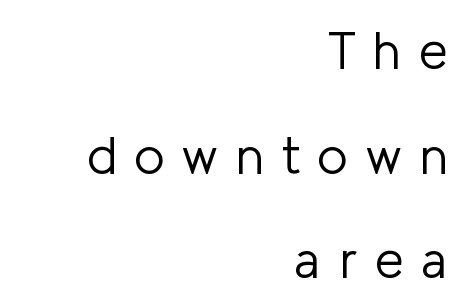
The image shows 52 px light sans-serif type, upright; set right-aligned, loose line spacing (2.01x), unusually wide letter spacing (+0.34 em), not underlined; low stroke contrast and a medium x-height.
